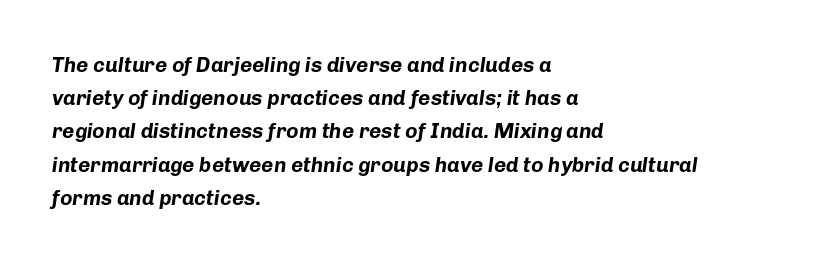
The image shows 21 px bold type, italic (leaning right); set left-aligned, normal line spacing (1.58x), normal letter spacing, not underlined.
